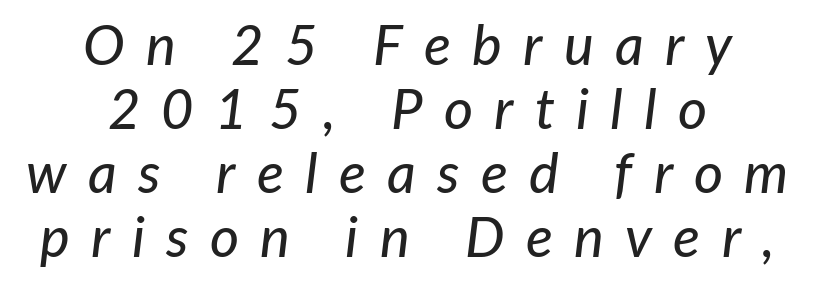
{"italic": "yes", "lean": "right", "slant_degrees": 7, "width": "normal", "stroke_contrast": "low", "x_height": "medium", "monospaced": "no", "underline": "no", "align": "center", "line_spacing": "tight", "line_spacing_ratio": 1.14, "letter_spacing": "wide", "letter_spacing_em": 0.38, "glyph_px": 56}
